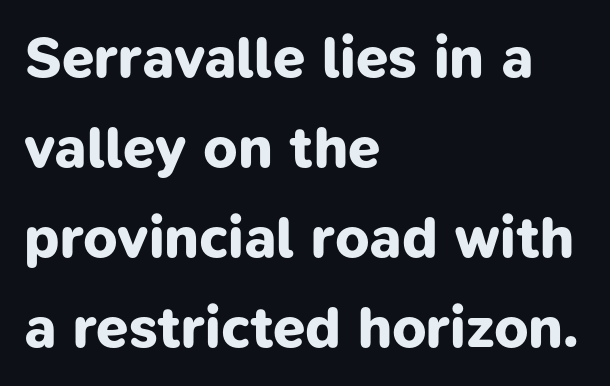
{"serif": "no", "bold": "yes", "weight": "bold", "width": "normal", "stroke_contrast": "low", "x_height": "medium", "monospaced": "no", "underline": "no", "align": "left", "line_spacing": "normal", "line_spacing_ratio": 1.55, "letter_spacing": "normal", "letter_spacing_em": 0.0, "glyph_px": 58}
